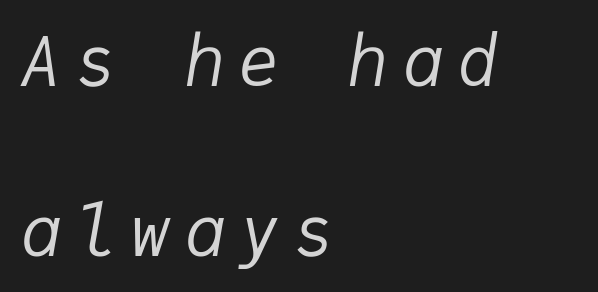
Q: Is the text bold? A: No.
Q: Is the text italic (slanted)? A: Yes, it leans right by about 9 degrees.
Q: Is the text underlined? A: No.
Q: How is the paragraph aligned? A: Left-aligned.
Q: Is the spacing between lines tight, normal or loose? A: Loose.
Q: Width (condensed, normal, or wide)? A: Normal.
Q: Stroke contrast? A: Low.
Q: x-height? A: Medium.
Q: Monospaced? A: Yes.
